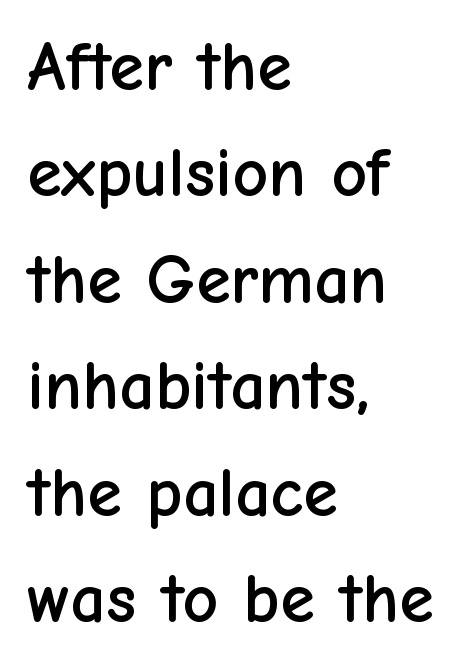
Descenders are the only things crossing below the line. You could call the tracking neutral — neither tight nor loose. If you drew a line through each stem, it would be perfectly vertical. Compared with a centered layout, this one pins lines to the left instead.
